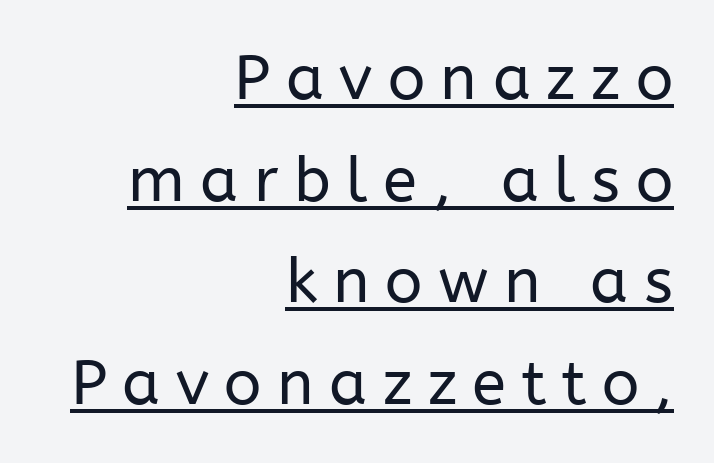
The image shows 62 px regular-weight sans-serif type, upright; set right-aligned, normal line spacing (1.64x), unusually wide letter spacing (+0.25 em), underlined; low stroke contrast and a medium x-height.
